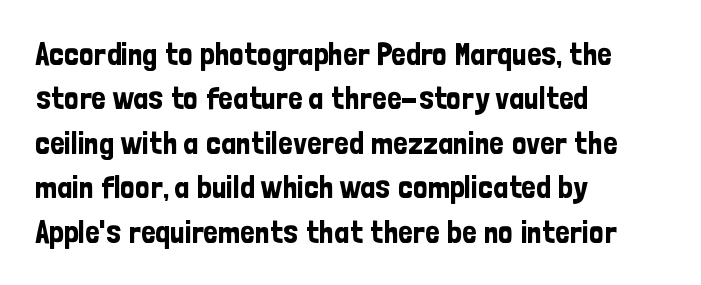
Reading down the column, the eye jumps a familiar distance to each next line. Posture: straight, roman, zero tilt. No word sits above an underline. The passage shown is typed in a proportional face where columns would drift.
